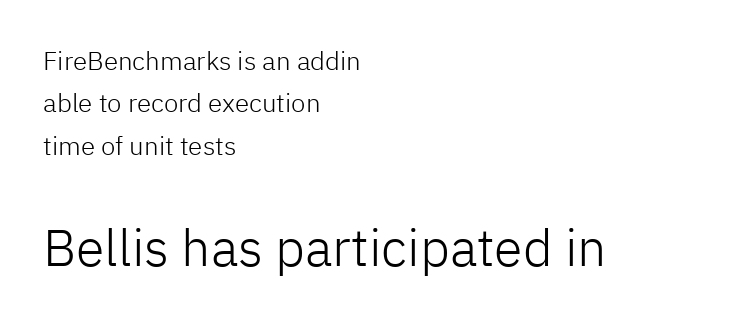
{"serif": "no", "italic": "no", "bold": "no", "weight": "light", "width": "normal", "stroke_contrast": "low", "x_height": "medium", "monospaced": "no", "underline": "no", "align": "left", "line_spacing": "normal", "line_spacing_ratio": 1.63, "letter_spacing": "normal", "letter_spacing_em": 0.0, "larger_block": "second", "size_ratio": 2.0, "glyph_px": 52}
